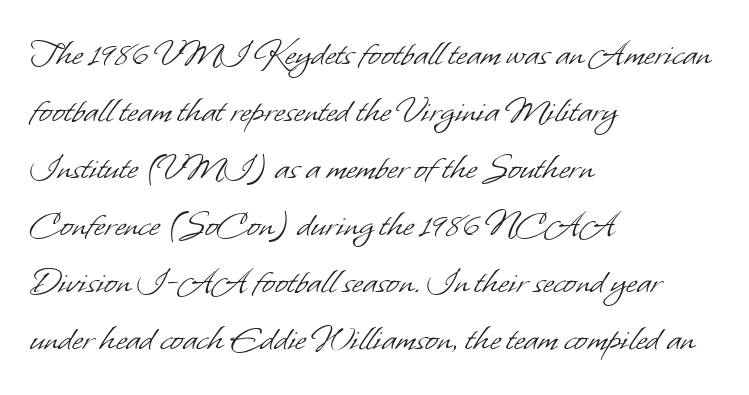
The image shows 38 px light sans-serif type; set left-aligned, normal line spacing (1.5x), normal letter spacing, not underlined; low stroke contrast and a small x-height.
